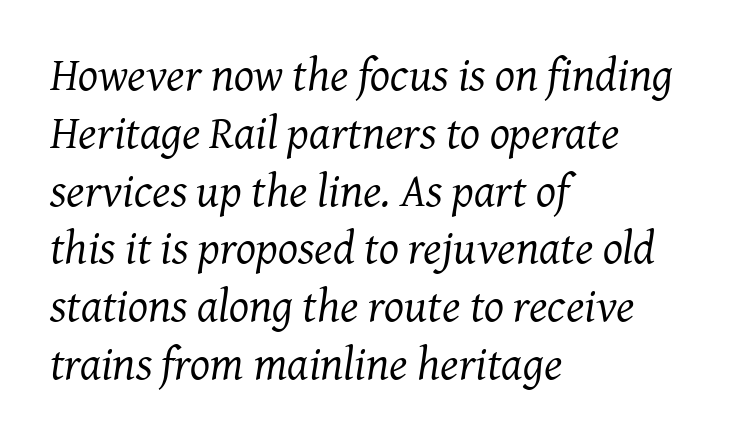
The image shows 47 px regular-weight serif type, italic (leaning right); set left-aligned, line spacing 1.23x, normal letter spacing, not underlined; medium stroke contrast and a medium x-height.
